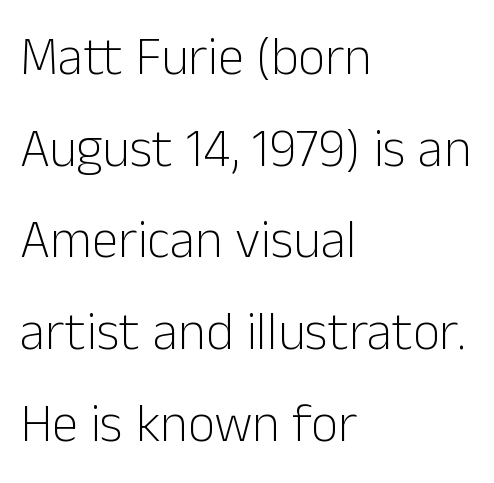
{"serif": "no", "italic": "no", "bold": "no", "weight": "light", "width": "normal", "stroke_contrast": "low", "x_height": "medium", "monospaced": "no", "underline": "no", "align": "left", "line_spacing_ratio": 1.73, "letter_spacing": "normal", "letter_spacing_em": 0.0, "glyph_px": 53}
